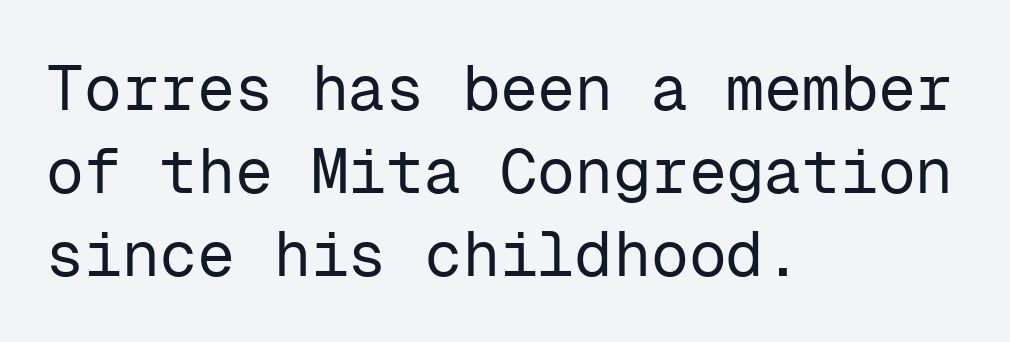
Q: Is the text bold? A: No.
Q: Is the text italic (slanted)? A: No, it is upright.
Q: Is the typeface a serif or a sans-serif typeface? A: Sans-serif.
Q: Is the text underlined? A: No.
Q: How is the paragraph aligned? A: Left-aligned.
Q: Is the spacing between letters normal or unusually wide? A: Normal.
Q: Is the spacing between lines tight, normal or loose? A: Normal.
Q: Width (condensed, normal, or wide)? A: Normal.
Q: Stroke contrast? A: Low.
Q: x-height? A: Medium.
Q: Monospaced? A: Yes.
